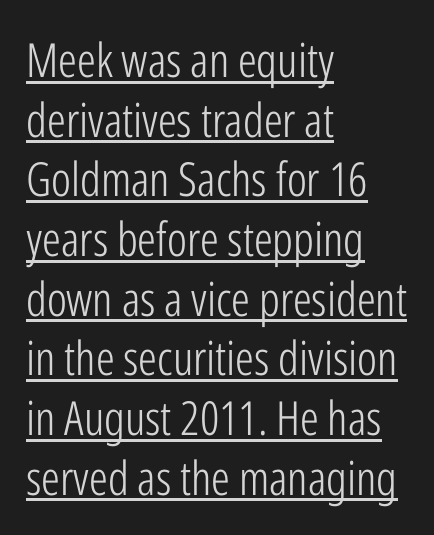
The image shows 47 px light, condensed sans-serif type, upright; set left-aligned, normal line spacing (1.27x), normal letter spacing, underlined; low stroke contrast and a medium x-height.
